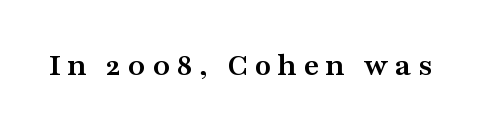
The image shows 33 px semibold, wide serif type, upright; set not underlined; medium stroke contrast and a medium x-height.
